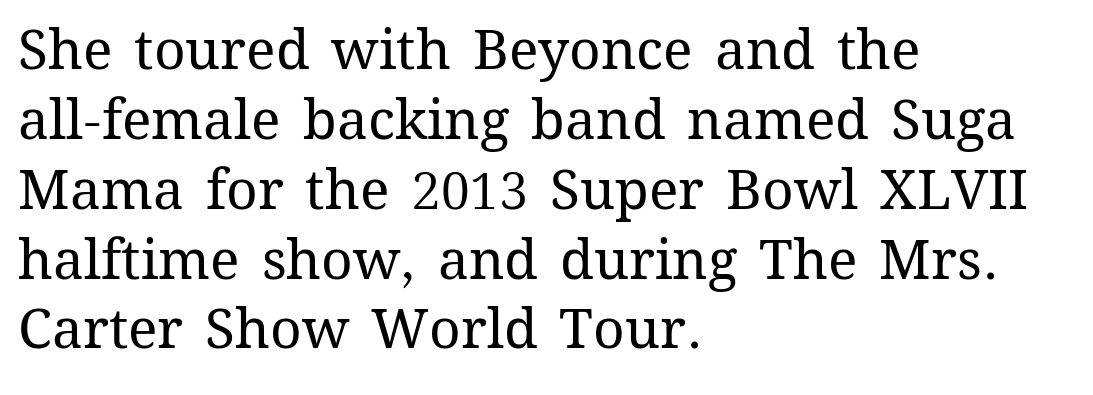
The typesetting does not lean heavy: it is not bold. This sample has the flowing, uneven cadence of proportional lettering. Does extra space separate the letters? No, they use regular spacing. Evenly set lines give the paragraph a standard silhouette. Horizontal alignment here is leftward, the default for most running prose. Check under the words: just untouched page.
